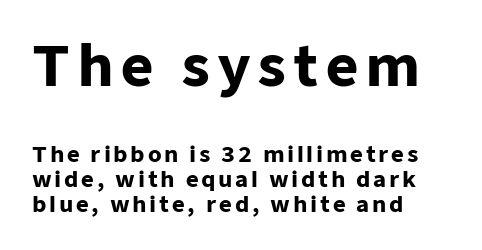
Q: Is the text bold? A: Yes.
Q: Is the text italic (slanted)? A: No, it is upright.
Q: Is the typeface a serif or a sans-serif typeface? A: Sans-serif.
Q: Is the text underlined? A: No.
Q: How is the paragraph aligned? A: Left-aligned.
Q: Is the spacing between lines tight, normal or loose? A: Tight.
Q: Which block of text is set in a larger size, the first (top) or the second (bottom)? A: The first (top) one.
Q: Width (condensed, normal, or wide)? A: Normal.
Q: Stroke contrast? A: Low.
Q: x-height? A: Medium.
Q: Monospaced? A: No.
